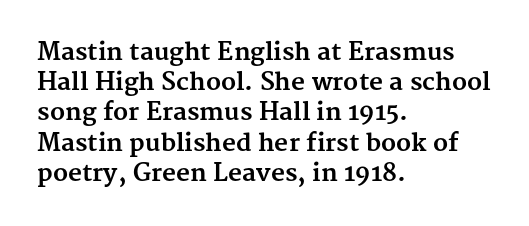
Q: Is the text bold? A: Yes.
Q: Is the text italic (slanted)? A: No, it is upright.
Q: Is the text underlined? A: No.
Q: How is the paragraph aligned? A: Left-aligned.
Q: Is the spacing between letters normal or unusually wide? A: Normal.
Q: Is the spacing between lines tight, normal or loose? A: Normal.
